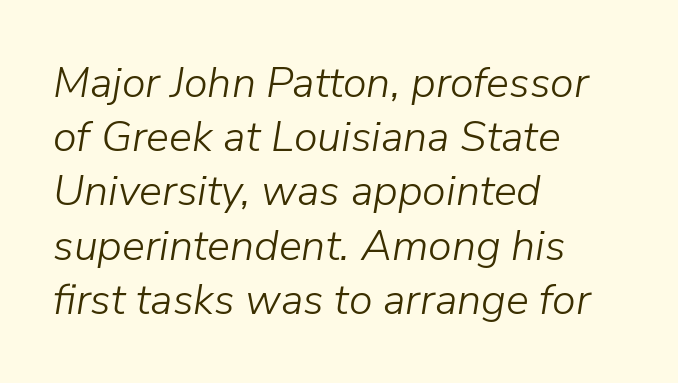
Q: Is the text bold? A: No.
Q: Is the text italic (slanted)? A: Yes, it leans right by about 9 degrees.
Q: Is the text underlined? A: No.
Q: How is the paragraph aligned? A: Left-aligned.
Q: Is the spacing between letters normal or unusually wide? A: Normal.
Q: Is the spacing between lines tight, normal or loose? A: Normal.
Q: Width (condensed, normal, or wide)? A: Normal.
Q: Stroke contrast? A: Low.
Q: x-height? A: Medium.
Q: Monospaced? A: No.
